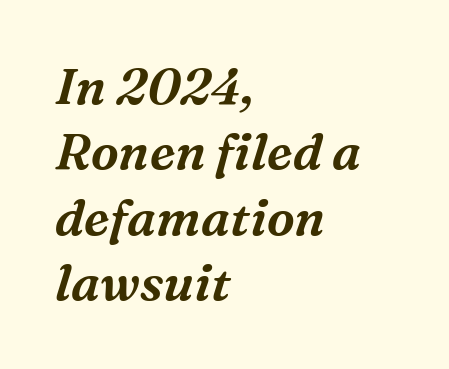
{"serif": "yes", "italic": "yes", "lean": "right", "slant_degrees": 16, "width": "normal", "stroke_contrast": "medium", "x_height": "medium", "monospaced": "no", "underline": "no", "align": "left", "line_spacing": "normal", "line_spacing_ratio": 1.31, "letter_spacing": "normal", "letter_spacing_em": 0.0, "glyph_px": 50}
